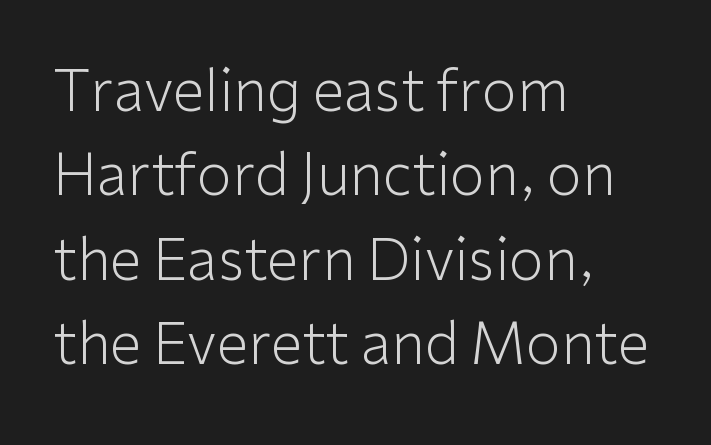
Q: Is the text bold? A: No.
Q: Is the text italic (slanted)? A: No, it is upright.
Q: Is the typeface a serif or a sans-serif typeface? A: Sans-serif.
Q: Is the text underlined? A: No.
Q: How is the paragraph aligned? A: Left-aligned.
Q: Is the spacing between letters normal or unusually wide? A: Normal.
Q: Is the spacing between lines tight, normal or loose? A: Normal.
Q: Width (condensed, normal, or wide)? A: Normal.
Q: Stroke contrast? A: Low.
Q: x-height? A: Medium.
Q: Monospaced? A: No.
